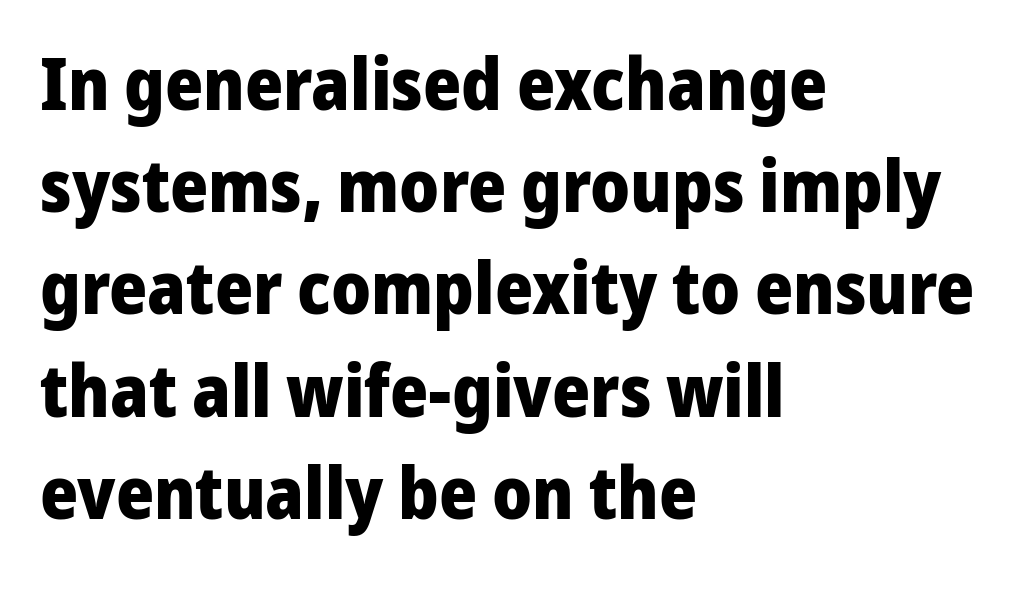
{"serif": "no", "italic": "no", "bold": "yes", "weight": "heavy", "width": "normal", "stroke_contrast": "low", "x_height": "medium", "monospaced": "no", "underline": "no", "align": "left", "line_spacing": "normal", "line_spacing_ratio": 1.4, "letter_spacing": "normal", "letter_spacing_em": 0.0, "glyph_px": 73}
